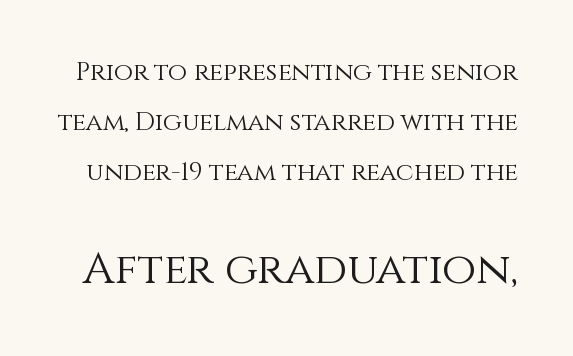
The glyphs are unaccompanied by any horizontal stroke below them. Character widths vary here, with narrow letters taking less room than wide ones. Between one letter and the next there's only the usual sliver of space. Upright lettering throughout. Weight class: somewhere from thin through regular.
